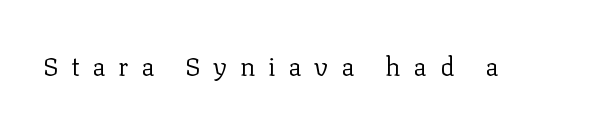
Q: Is the text bold? A: No.
Q: Is the text italic (slanted)? A: No, it is upright.
Q: Is the text underlined? A: No.
Q: Is the spacing between letters normal or unusually wide? A: Unusually wide.
